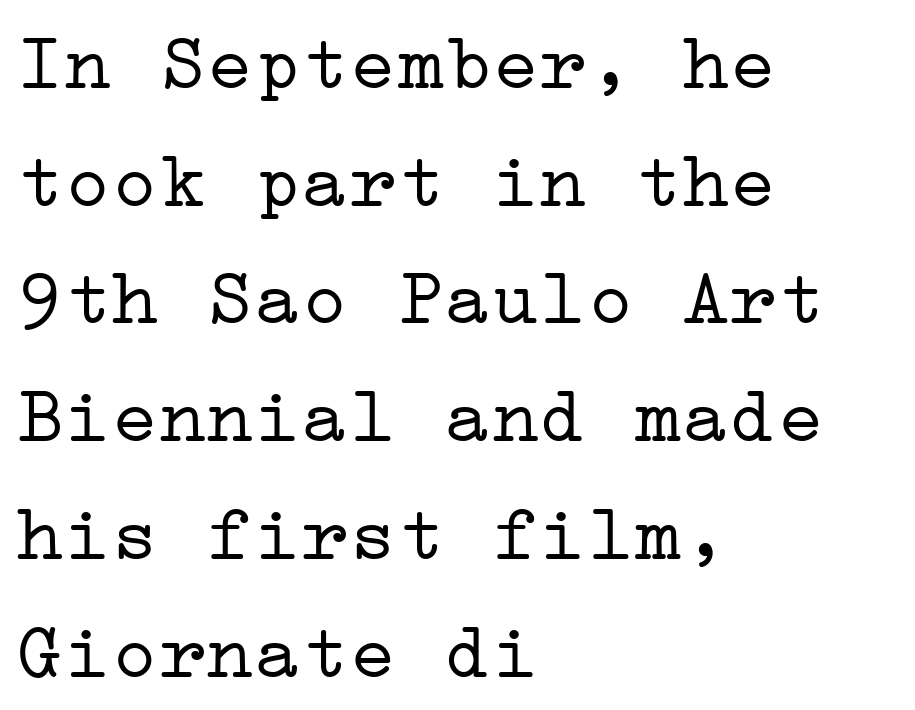
Rendered with straight, roman letterforms. The space directly below the letters is spotless. The type family on display is of the serif kind. The space between consecutive lines is moderate.
